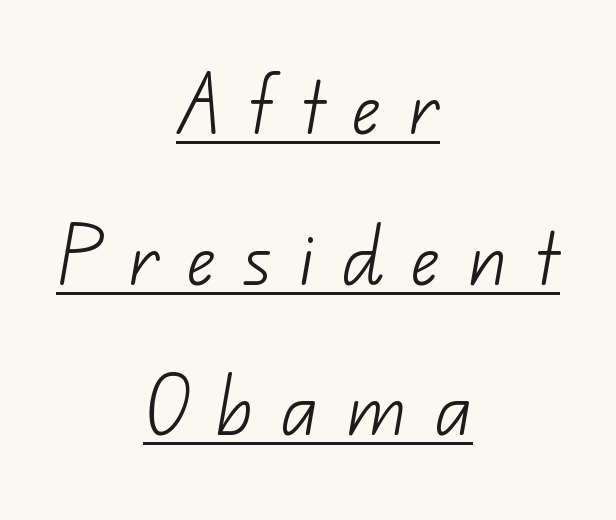
Q: Is the text bold? A: No.
Q: Is the typeface a serif or a sans-serif typeface? A: Sans-serif.
Q: Is the text underlined? A: Yes.
Q: How is the paragraph aligned? A: Centered.
Q: Is the spacing between letters normal or unusually wide? A: Unusually wide.
Q: Is the spacing between lines tight, normal or loose? A: Loose.
Q: Width (condensed, normal, or wide)? A: Normal.
Q: Stroke contrast? A: Low.
Q: x-height? A: Small.
Q: Monospaced? A: No.
